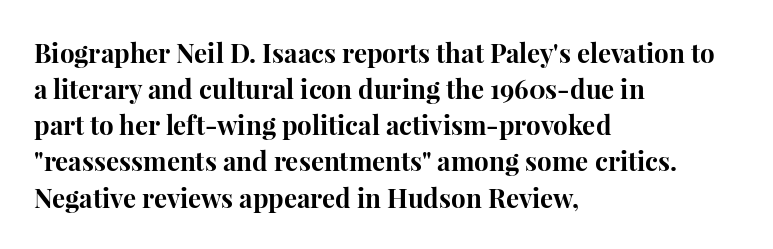
{"italic": "no", "bold": "yes", "underline": "no", "align": "left", "line_spacing": "normal", "line_spacing_ratio": 1.39, "letter_spacing": "normal", "letter_spacing_em": 0.0, "glyph_px": 26}
